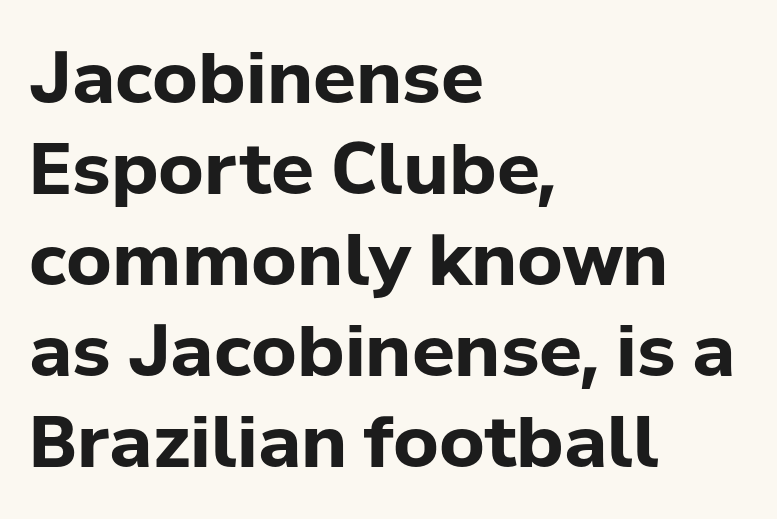
Style check: upright. Does the weight exceed regular? Yes, all the way to bold. The font family rendered here belongs to the sans-serif group. Vertically, the passage feels balanced, rows spaced as you'd expect. The baseline area is clear. Every row of glyphs begins at an identical x-position on the left.
